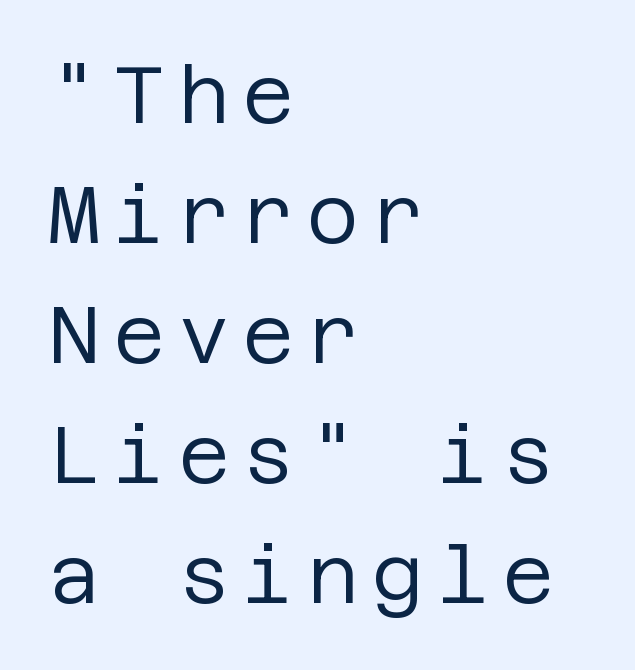
Serif or sans? Sans — the stroke terminals are bare. The leading is moderate, giving the passage an even texture. Bare-footed words on every line. The strokes carry an ordinary text weight at most.
